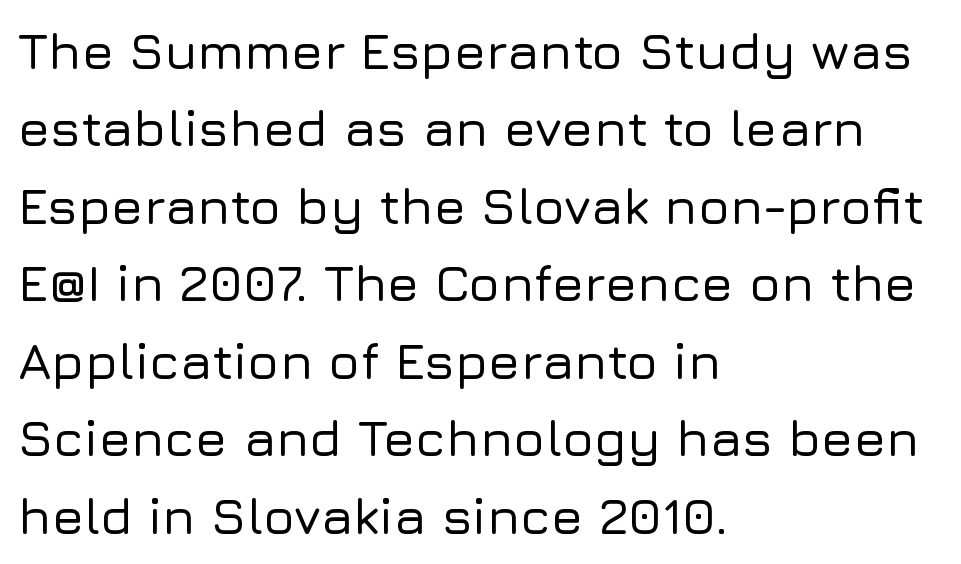
The image shows 52 px sans-serif type, upright; set left-aligned, normal line spacing (1.49x), normal letter spacing, not underlined; low stroke contrast and a medium x-height.
